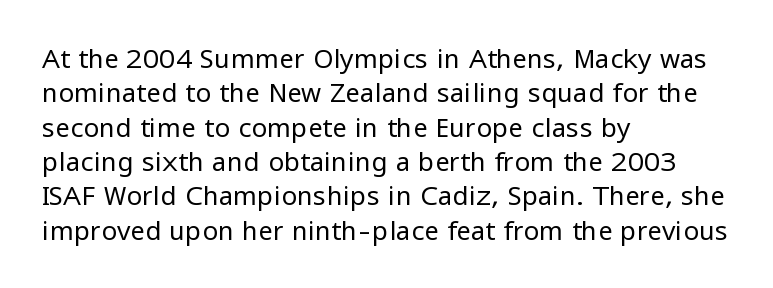
The image shows 26 px text type, upright; set left-aligned, normal line spacing (1.32x), normal letter spacing, not underlined.
